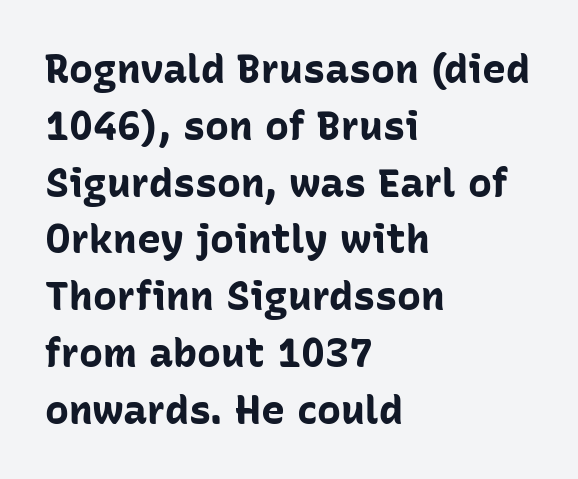
{"serif": "no", "italic": "no", "bold": "yes", "weight": "bold", "width": "normal", "stroke_contrast": "low", "x_height": "medium", "monospaced": "no", "underline": "no", "align": "left", "line_spacing": "normal", "line_spacing_ratio": 1.42, "letter_spacing": "normal", "letter_spacing_em": 0.0, "glyph_px": 40}
